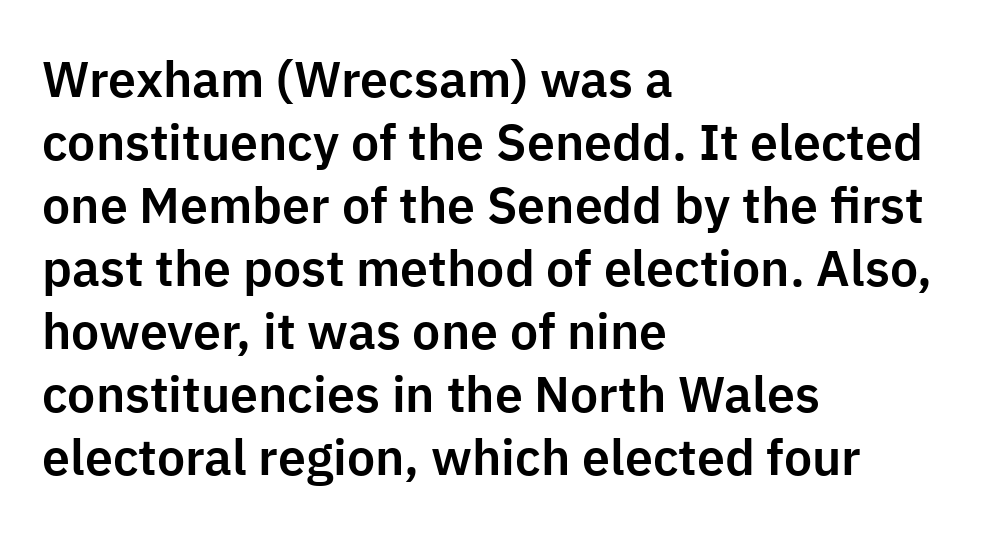
What stands out about the letter spacing? Nothing — it is the standard amount. Words float on clear page, feet unadorned. Think of a printed novel: that variable character pitch is what you see here. What's the leading like? Ordinary, nothing unusual.
